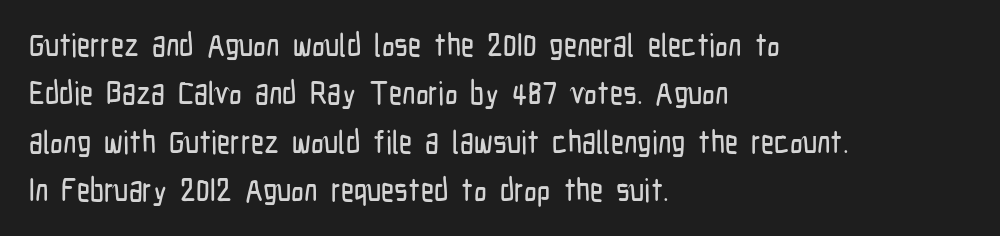
The image shows 32 px condensed sans-serif type, upright; set left-aligned, normal line spacing (1.51x), normal letter spacing, not underlined; low stroke contrast and a medium x-height.
